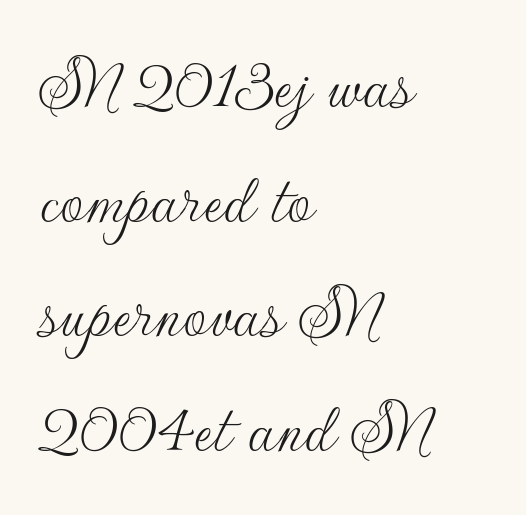
The image shows 74 px thin sans-serif type; set left-aligned, normal line spacing (1.55x), normal letter spacing, not underlined; low stroke contrast and a small x-height.
